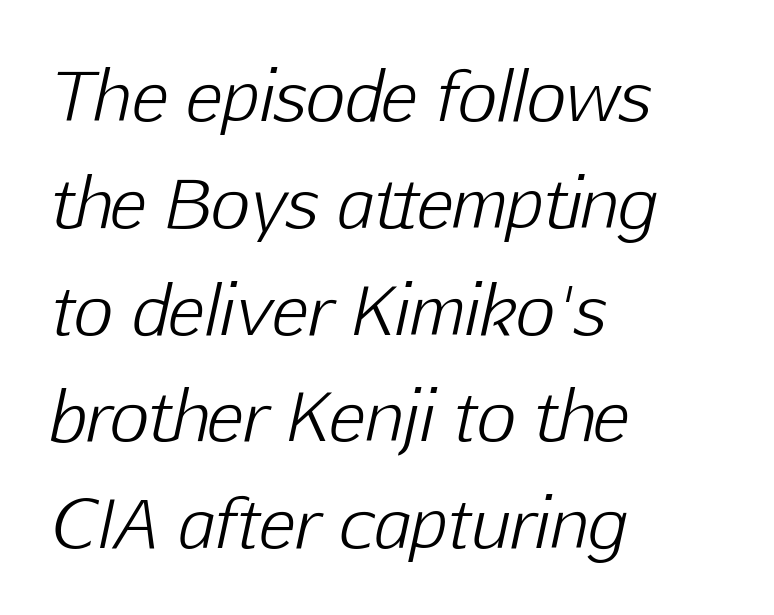
Q: Is the text bold? A: No.
Q: Is the text italic (slanted)? A: Yes, it leans right by about 12 degrees.
Q: Is the text underlined? A: No.
Q: How is the paragraph aligned? A: Left-aligned.
Q: Is the spacing between letters normal or unusually wide? A: Normal.
Q: Is the spacing between lines tight, normal or loose? A: Normal.
Q: Width (condensed, normal, or wide)? A: Normal.
Q: Stroke contrast? A: Low.
Q: x-height? A: Medium.
Q: Monospaced? A: No.
